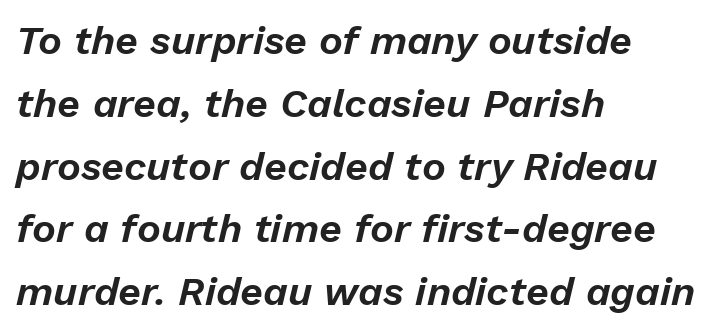
This sample has the flowing, uneven cadence of proportional lettering. The glyphs are unaccompanied by any horizontal stroke below them. Tall strokes in this sample are angled rather than plumb. The rendering keeps characters at their native spacing. The typesetter chose a ragged-right arrangement here.
